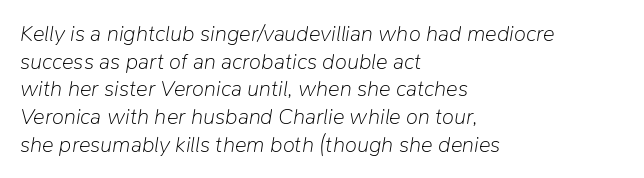
{"italic": "yes", "lean": "right", "slant_degrees": 9, "bold": "no", "underline": "no", "align": "left", "line_spacing": "normal", "line_spacing_ratio": 1.26, "letter_spacing": "normal", "letter_spacing_em": 0.0, "glyph_px": 22}
